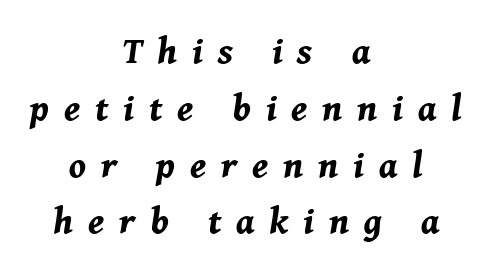
One-word summary of the alignment: center. Bold? Absolutely — the strokes are thick and heavy. A typesetter would call this proportional, since set widths differ per character. Vertically, the passage feels balanced, rows spaced as you'd expect.
